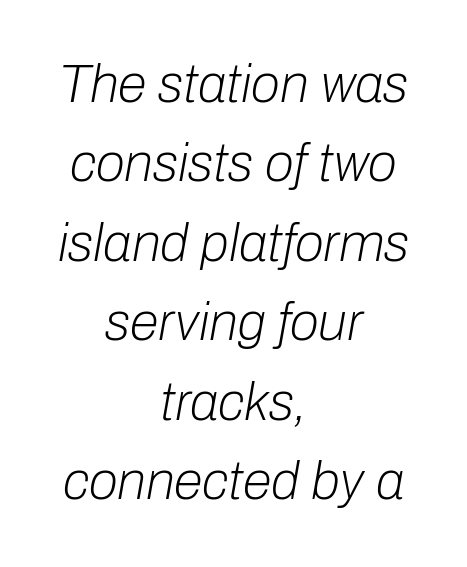
This sample has the flowing, uneven cadence of proportional lettering. The passage shown leans; its letterforms are oblique. Words float on clear page, feet unadorned. Compared with a typical body face, this is equally light or lighter still. The paragraph shown floats in the horizontal middle.
